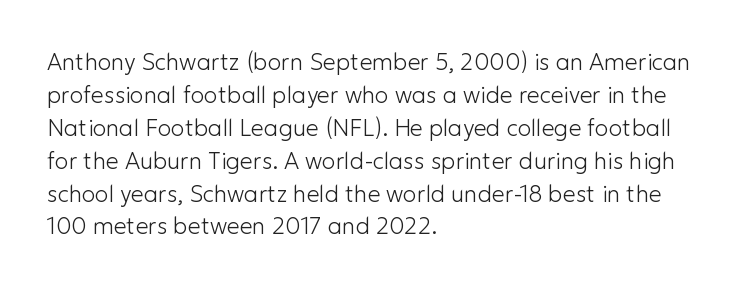
{"italic": "no", "bold": "no", "underline": "no", "align": "left", "line_spacing": "normal", "line_spacing_ratio": 1.43, "letter_spacing": "normal", "letter_spacing_em": 0.0, "glyph_px": 23}
